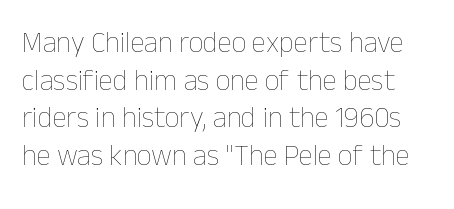
{"italic": "no", "bold": "no", "weight": "thin", "width": "normal", "stroke_contrast": "low", "x_height": "medium", "monospaced": "no", "underline": "no", "line_spacing": "normal", "line_spacing_ratio": 1.3, "letter_spacing": "normal", "letter_spacing_em": 0.0, "glyph_px": 29}
